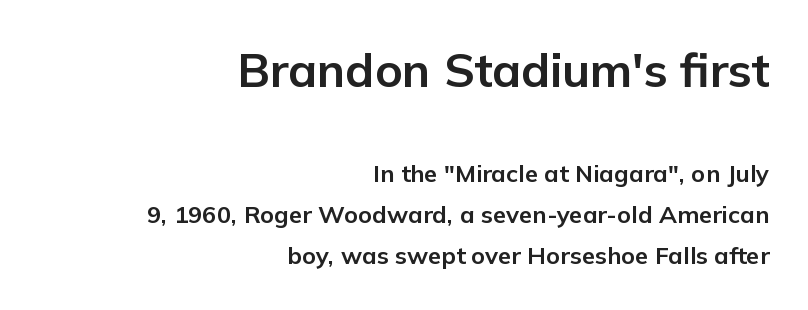
{"serif": "no", "italic": "no", "bold": "yes", "weight": "bold", "width": "normal", "stroke_contrast": "low", "x_height": "medium", "monospaced": "no", "underline": "no", "align": "right", "line_spacing_ratio": 1.71, "letter_spacing": "normal", "letter_spacing_em": 0.0, "larger_block": "first", "size_ratio": 1.96, "glyph_px": 47}
